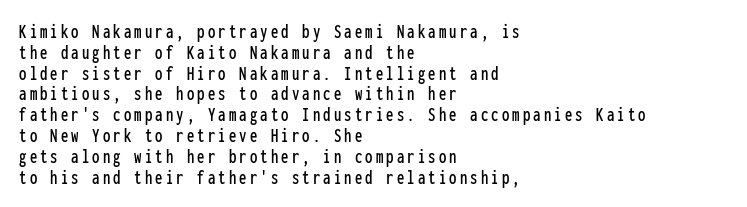
{"italic": "no", "underline": "no", "align": "left", "line_spacing": "tight", "line_spacing_ratio": 0.99, "glyph_px": 21}
